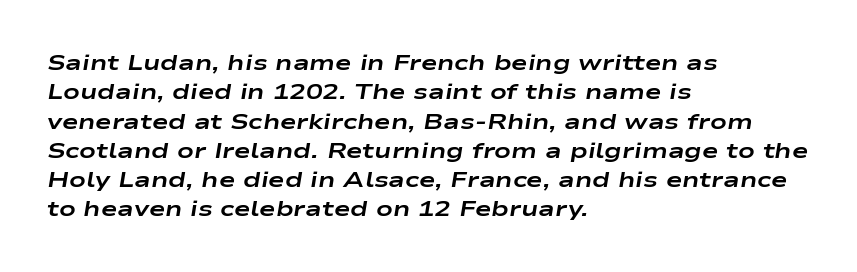
{"italic": "yes", "lean": "right", "slant_degrees": 9, "bold": "yes", "underline": "no", "align": "left", "line_spacing": "normal", "line_spacing_ratio": 1.33, "letter_spacing": "normal", "letter_spacing_em": 0.0, "glyph_px": 22}
